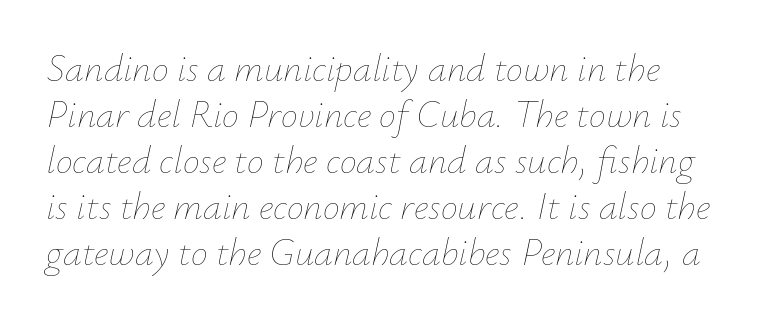
The image shows 38 px thin type, italic (leaning right); set line spacing 1.21x, normal letter spacing, not underlined; low stroke contrast and a small x-height.
